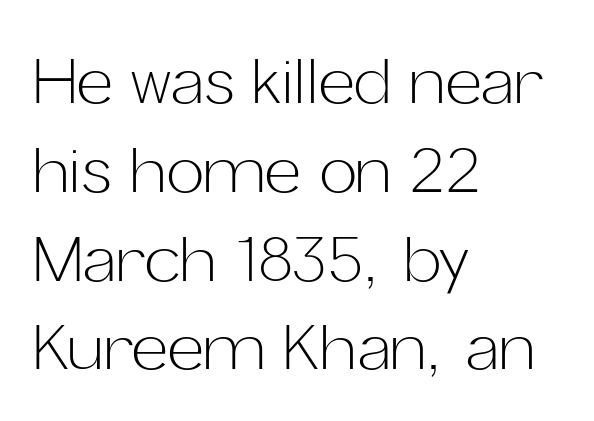
Q: Is the text bold? A: No.
Q: Is the text italic (slanted)? A: No, it is upright.
Q: Is the typeface a serif or a sans-serif typeface? A: Sans-serif.
Q: Is the text underlined? A: No.
Q: How is the paragraph aligned? A: Left-aligned.
Q: Is the spacing between letters normal or unusually wide? A: Normal.
Q: Is the spacing between lines tight, normal or loose? A: Normal.
Q: Width (condensed, normal, or wide)? A: Normal.
Q: Stroke contrast? A: Low.
Q: x-height? A: Medium.
Q: Monospaced? A: No.
